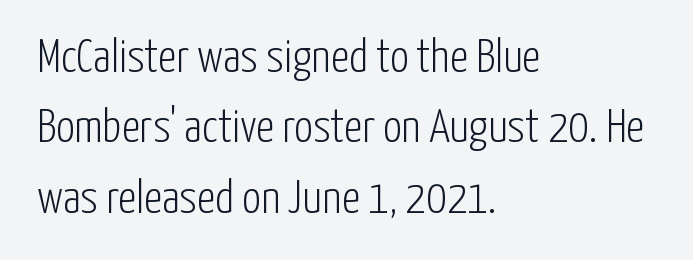
The letters advance in unequal steps, a hallmark of proportional type. Each line starts at the same left margin while the right side varies. The tracking reads as untouched default to a designer's eye. Stem width sits at or under what a default text font uses. The typeface chosen for these lines omits serifs. If you measured baseline to baseline, you'd find a middling distance.
